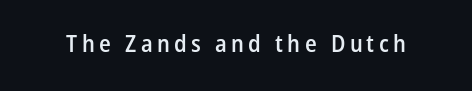
Q: Is the text bold? A: Semi-bold.
Q: Is the text italic (slanted)? A: No, it is upright.
Q: Is the text underlined? A: No.
